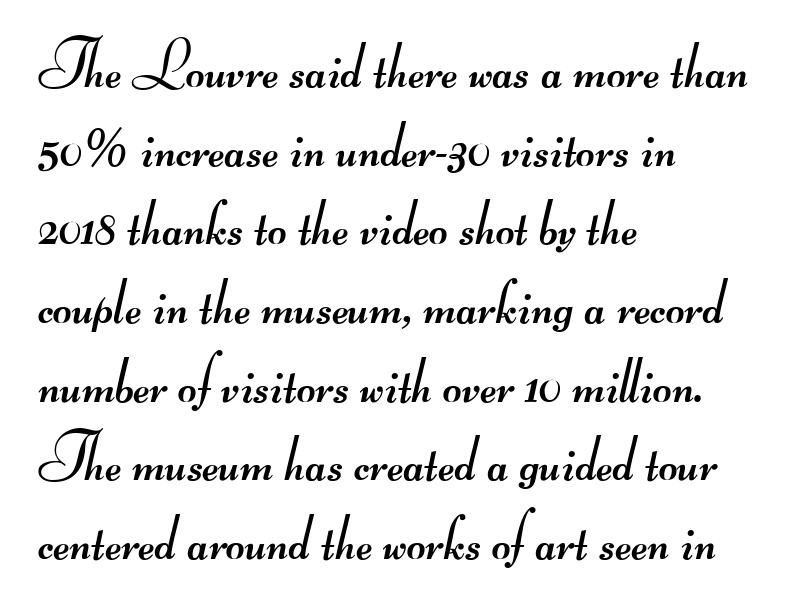
{"serif": "no", "bold": "no", "weight": "regular", "width": "wide", "stroke_contrast": "medium", "monospaced": "no", "underline": "no", "align": "left", "line_spacing_ratio": 1.21, "letter_spacing": "normal", "letter_spacing_em": 0.0, "glyph_px": 65}
